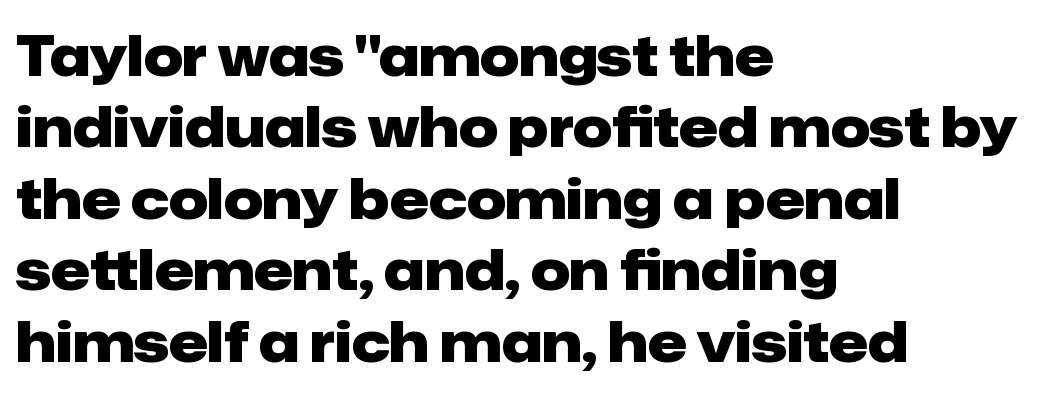
The image shows 55 px heavy sans-serif type, upright; set left-aligned, normal line spacing (1.3x), normal letter spacing, not underlined; low stroke contrast and a medium x-height.
